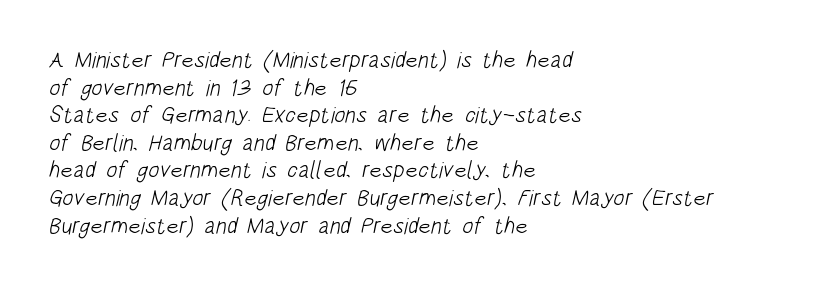
The image shows 23 px text type; set left-aligned, line spacing 1.2x, normal letter spacing, not underlined.
